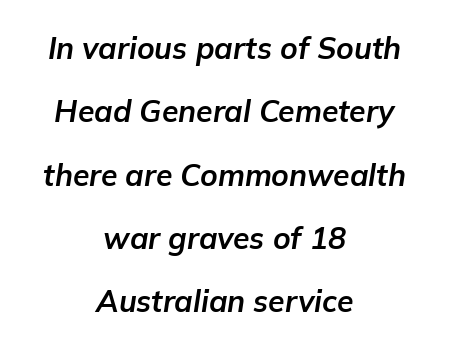
The font's italic variant was chosen for this text. This block would shrink considerably if given ordinary leading; it's expanded now. Underlining? Definitely not there. The whitespace from short lines is split evenly between both sides.
